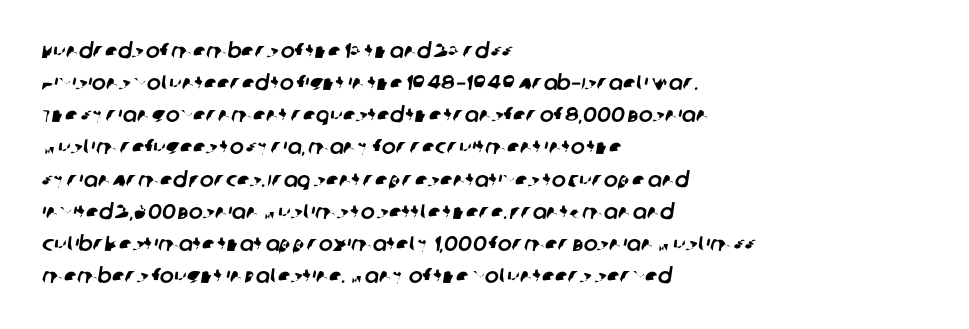
{"underline": "no", "align": "left", "line_spacing": "normal", "line_spacing_ratio": 1.53, "letter_spacing": "normal", "letter_spacing_em": 0.0, "glyph_px": 21}
